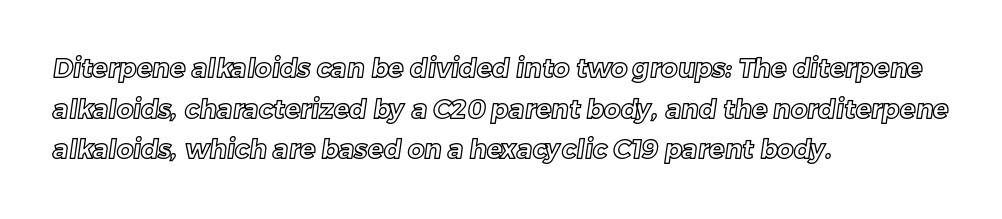
The image shows 26 px text type; set left-aligned, normal line spacing (1.56x), normal letter spacing, not underlined.
